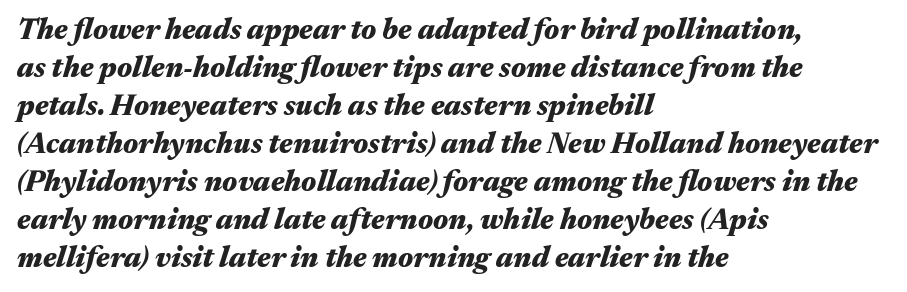
The image shows 29 px heavy, wide type, italic (leaning right); set left-aligned, normal line spacing (1.31x), normal letter spacing, not underlined; medium stroke contrast and a medium x-height.
